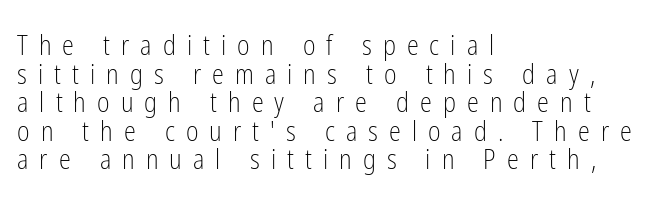
The image shows 27 px text type, upright; set left-aligned, tight line spacing (1.06x), unusually wide letter spacing (+0.41 em), not underlined.
